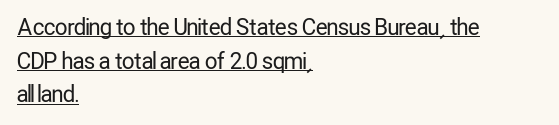
Q: Is the text bold? A: No.
Q: Is the text italic (slanted)? A: No, it is upright.
Q: Is the text underlined? A: Yes.
Q: How is the paragraph aligned? A: Left-aligned.
Q: Is the spacing between letters normal or unusually wide? A: Normal.
Q: Is the spacing between lines tight, normal or loose? A: Normal.
